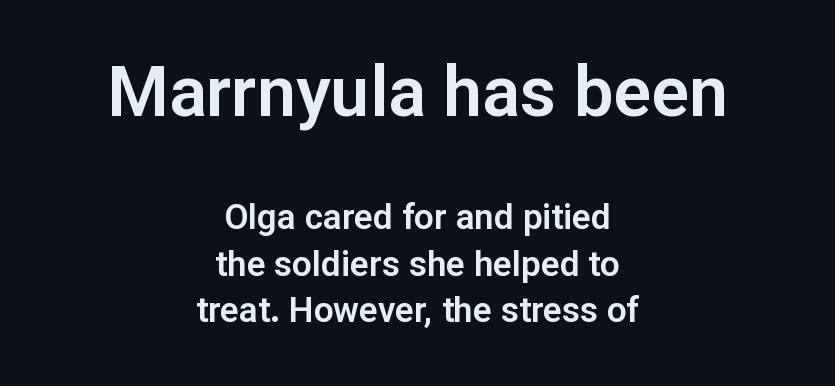
{"serif": "no", "italic": "no", "width": "normal", "stroke_contrast": "low", "x_height": "medium", "monospaced": "no", "underline": "no", "align": "center", "line_spacing": "normal", "line_spacing_ratio": 1.33, "letter_spacing": "normal", "letter_spacing_em": 0.0, "larger_block": "first", "size_ratio": 2.0, "glyph_px": 70}
